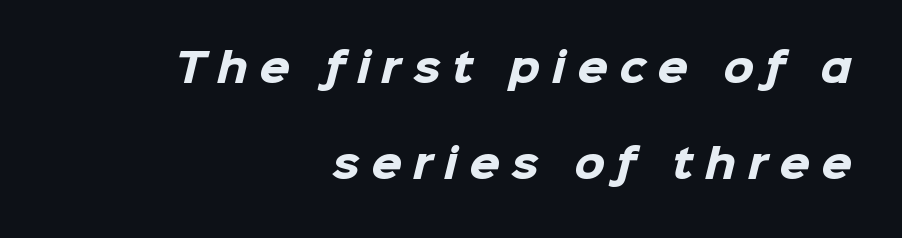
Q: Is the text bold? A: Yes.
Q: Is the typeface a serif or a sans-serif typeface? A: Sans-serif.
Q: Is the text underlined? A: No.
Q: How is the paragraph aligned? A: Right-aligned.
Q: Is the spacing between letters normal or unusually wide? A: Unusually wide.
Q: Is the spacing between lines tight, normal or loose? A: Loose.
Q: Width (condensed, normal, or wide)? A: Normal.
Q: Stroke contrast? A: Low.
Q: x-height? A: Medium.
Q: Monospaced? A: No.
